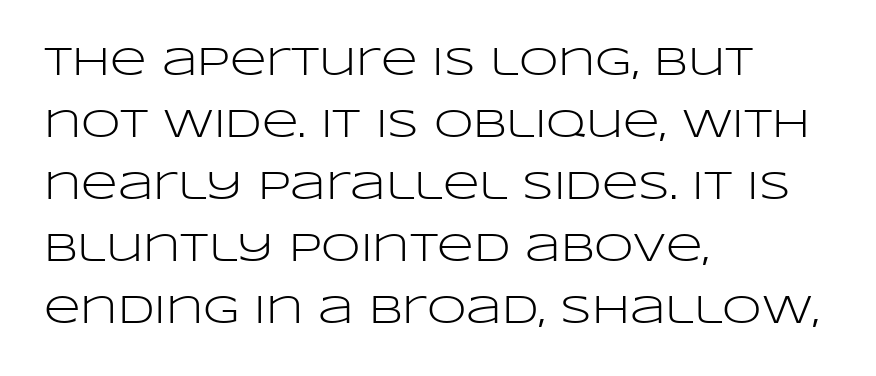
{"serif": "no", "italic": "no", "bold": "no", "weight": "light", "width": "wide", "stroke_contrast": "low", "x_height": "large", "monospaced": "no", "underline": "no", "align": "left", "line_spacing": "normal", "line_spacing_ratio": 1.55, "letter_spacing": "normal", "letter_spacing_em": 0.0, "glyph_px": 40}
